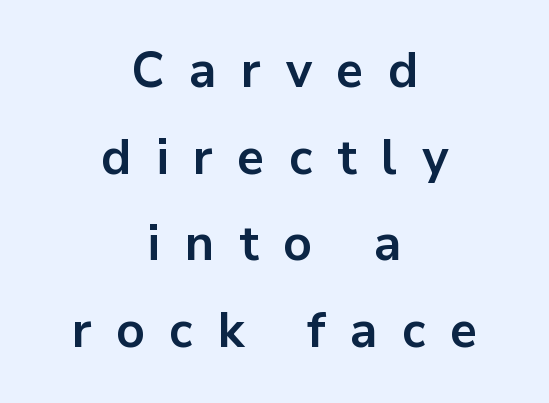
Every letter is thick-stroked: bold, no question. Italic? Not at all — the glyphs are vertical. Serif or sans? Sans — the stroke terminals are bare. Short note: letters widely spaced.
